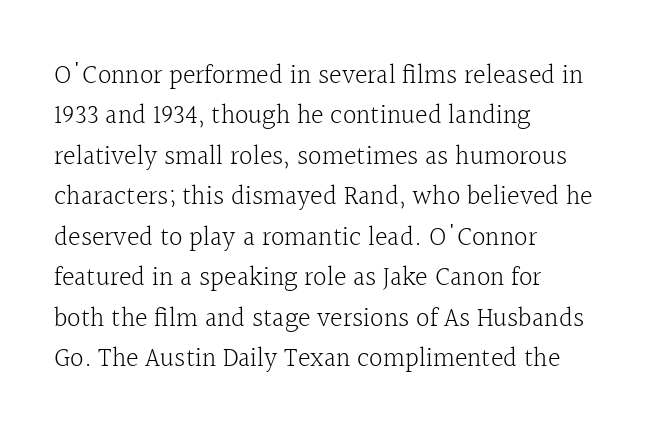
Q: Is the text bold? A: No.
Q: Is the text italic (slanted)? A: No, it is upright.
Q: Is the text underlined? A: No.
Q: How is the paragraph aligned? A: Left-aligned.
Q: Is the spacing between letters normal or unusually wide? A: Normal.
Q: Is the spacing between lines tight, normal or loose? A: Normal.
